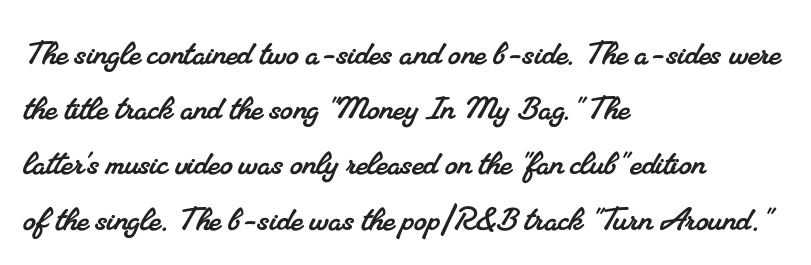
{"serif": "yes", "width": "normal", "stroke_contrast": "medium", "x_height": "small", "monospaced": "no", "underline": "no", "align": "left", "line_spacing": "normal", "line_spacing_ratio": 1.38, "letter_spacing": "normal", "letter_spacing_em": 0.0, "glyph_px": 40}
